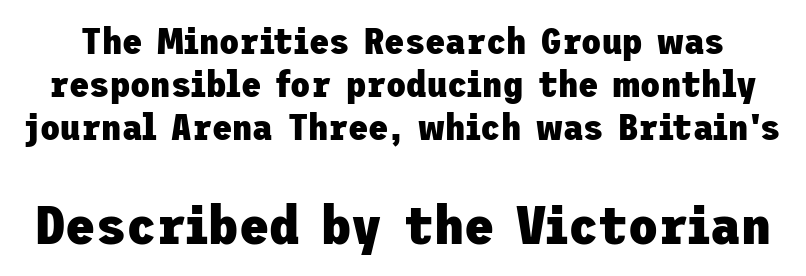
Q: Is the text bold? A: Yes.
Q: Is the text italic (slanted)? A: No, it is upright.
Q: Is the typeface a serif or a sans-serif typeface? A: Sans-serif.
Q: Is the text underlined? A: No.
Q: Is the spacing between letters normal or unusually wide? A: Normal.
Q: Which block of text is set in a larger size, the first (top) or the second (bottom)? A: The second (bottom) one.
Q: Width (condensed, normal, or wide)? A: Normal.
Q: Stroke contrast? A: Low.
Q: x-height? A: Medium.
